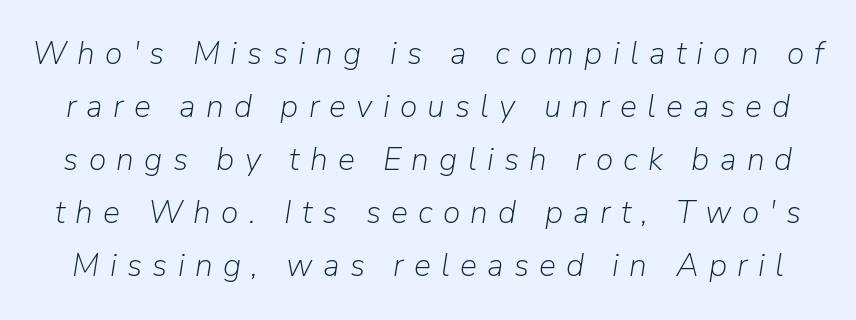
Q: Is the text bold? A: No.
Q: Is the text italic (slanted)? A: Yes, it leans right by about 9 degrees.
Q: Is the text underlined? A: No.
Q: Is the spacing between letters normal or unusually wide? A: Unusually wide.
Q: Is the spacing between lines tight, normal or loose? A: Normal.
Q: Width (condensed, normal, or wide)? A: Normal.
Q: Stroke contrast? A: Low.
Q: x-height? A: Medium.
Q: Monospaced? A: No.
